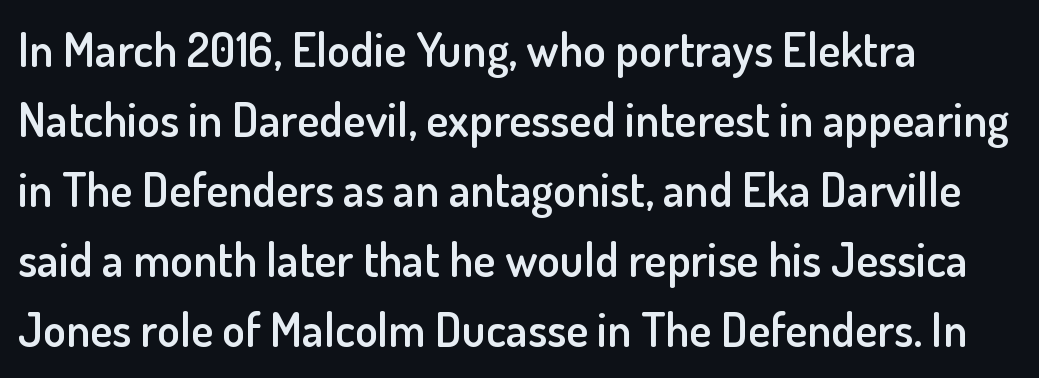
Line spacing here is normal. The paragraph shown leans on its left margin. Look at the tracking — it's just the regular setting, nothing added. Does the type have serifs? No, each stem ends abruptly. Look at the stroke-to-counter ratio: somewhat heavy, a semibold. The letters advance in unequal steps, a hallmark of proportional type.
